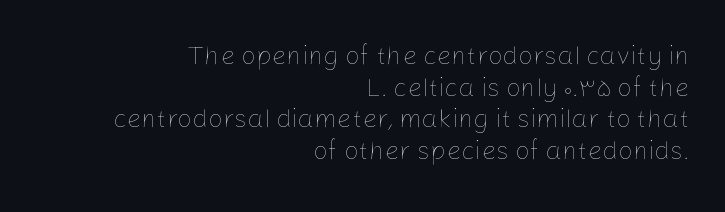
No italicization has been applied; the sample stays upright. The strokes are not fattened; the text isn't bold. Is the block centered? No — it sits flush against the right margin. Words appear dense and cohesive because spacing is normal.
